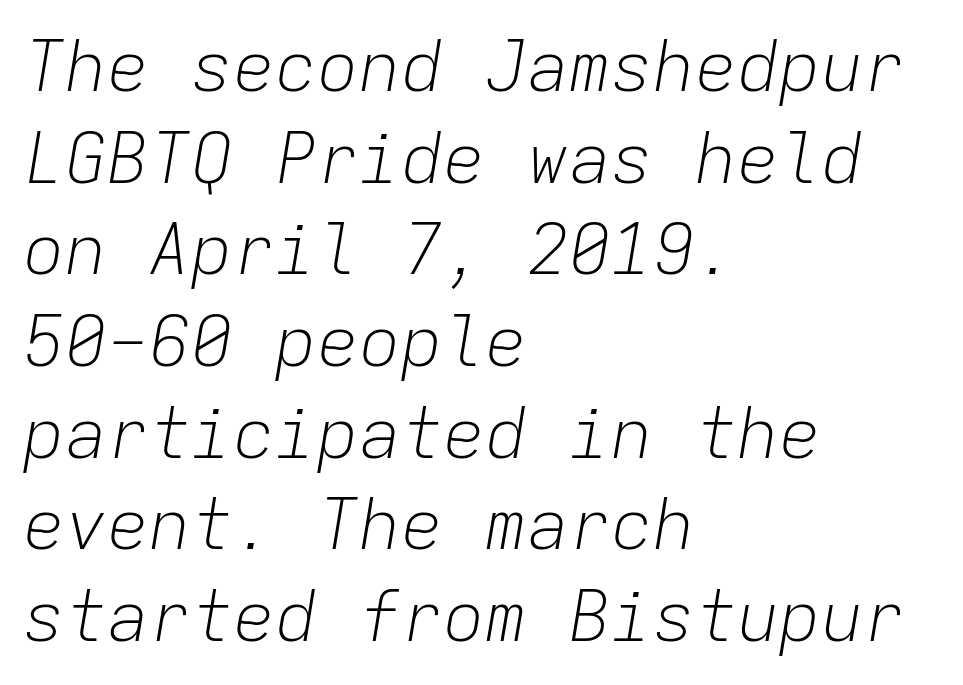
No word sits above an underline. Default kerning and tracking; the words read as compact shapes. Characters are canted at an angle relative to the baseline's perpendicular. Interline gaps are of average width in this sample.
